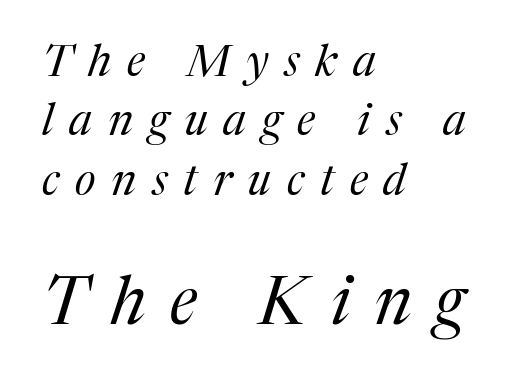
Q: Is the text bold? A: No.
Q: Is the text italic (slanted)? A: Yes, it leans right by about 17 degrees.
Q: Is the typeface a serif or a sans-serif typeface? A: Serif.
Q: Is the text underlined? A: No.
Q: How is the paragraph aligned? A: Left-aligned.
Q: Is the spacing between letters normal or unusually wide? A: Unusually wide.
Q: Is the spacing between lines tight, normal or loose? A: Normal.
Q: Which block of text is set in a larger size, the first (top) or the second (bottom)? A: The second (bottom) one.
Q: Width (condensed, normal, or wide)? A: Normal.
Q: Stroke contrast? A: Medium.
Q: x-height? A: Medium.
Q: Monospaced? A: No.
